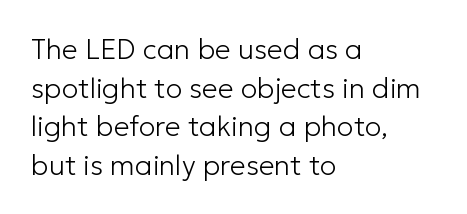
The image shows 28 px light sans-serif type, upright; set left-aligned, normal line spacing (1.38x), normal letter spacing, not underlined; low stroke contrast and a medium x-height.
